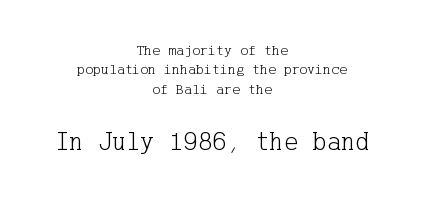
Q: Is the text bold? A: No.
Q: Is the text italic (slanted)? A: No, it is upright.
Q: Is the text underlined? A: No.
Q: How is the paragraph aligned? A: Centered.
Q: Is the spacing between letters normal or unusually wide? A: Normal.
Q: Is the spacing between lines tight, normal or loose? A: Normal.
Q: Which block of text is set in a larger size, the first (top) or the second (bottom)? A: The second (bottom) one.
